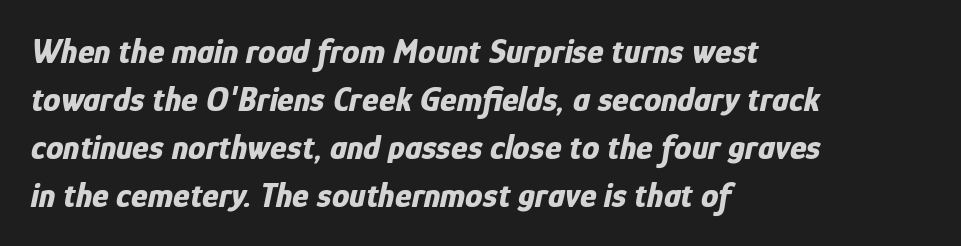
The image shows 35 px bold, condensed type, italic (leaning right); set left-aligned, normal line spacing (1.37x), normal letter spacing, not underlined; low stroke contrast and a medium x-height.
